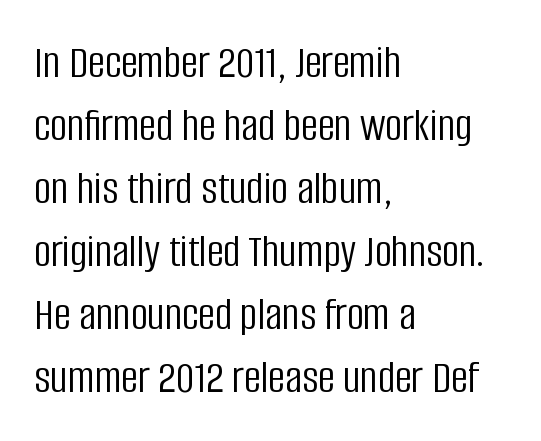
{"serif": "no", "italic": "no", "bold": "no", "weight": "light", "width": "condensed", "stroke_contrast": "low", "x_height": "large", "monospaced": "no", "underline": "no", "align": "left", "line_spacing": "normal", "line_spacing_ratio": 1.34, "letter_spacing": "normal", "letter_spacing_em": 0.0, "glyph_px": 47}
